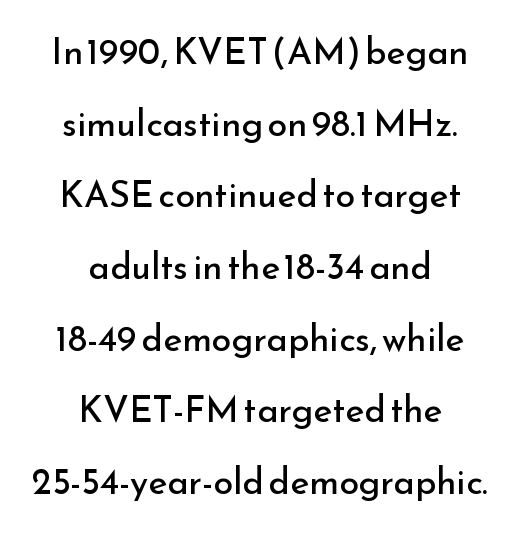
Lines of text with bare space underneath. The designer dialed line spacing up above the default. These lines are rendered in a variable-pitch font. The typography opts for an upright posture over an oblique one.
